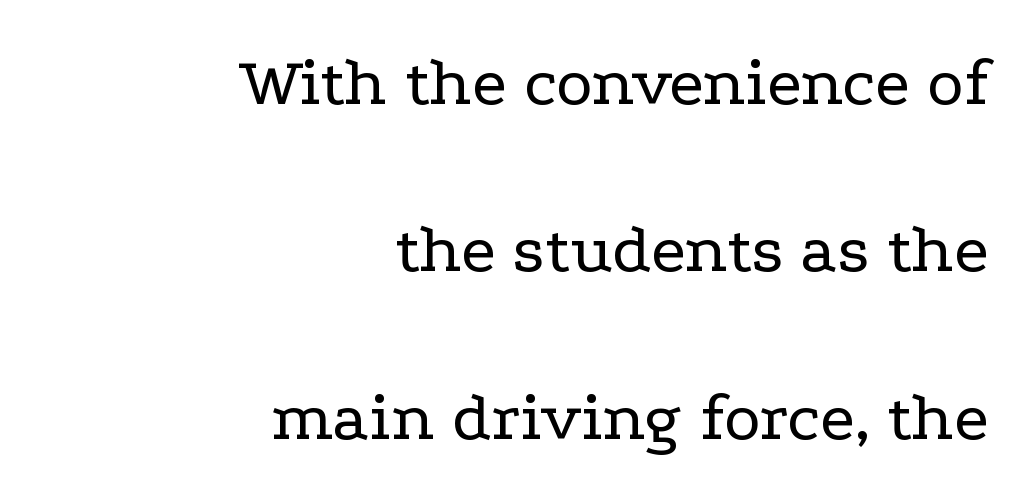
The image shows 70 px regular-weight, wide serif type, upright; set right-aligned, loose line spacing (2.39x), normal letter spacing, not underlined; low stroke contrast and a medium x-height.
